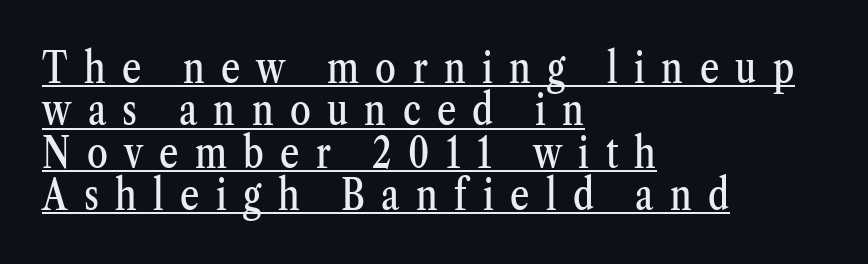
{"serif": "yes", "italic": "no", "width": "condensed", "stroke_contrast": "medium", "x_height": "medium", "monospaced": "no", "underline": "yes", "align": "left", "line_spacing": "tight", "line_spacing_ratio": 1.01, "letter_spacing": "wide", "letter_spacing_em": 0.39, "glyph_px": 42}
